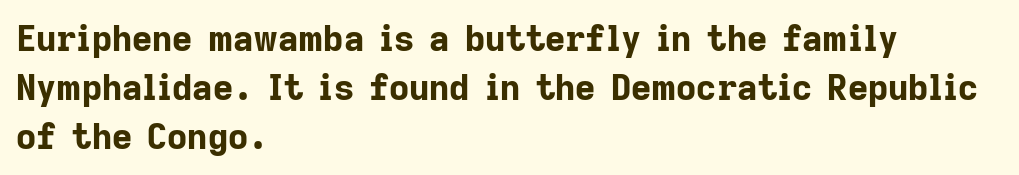
Q: Is the text bold? A: Yes.
Q: Is the text italic (slanted)? A: No, it is upright.
Q: Is the typeface a serif or a sans-serif typeface? A: Sans-serif.
Q: Is the text underlined? A: No.
Q: How is the paragraph aligned? A: Left-aligned.
Q: Is the spacing between letters normal or unusually wide? A: Normal.
Q: Is the spacing between lines tight, normal or loose? A: Normal.
Q: Width (condensed, normal, or wide)? A: Normal.
Q: Stroke contrast? A: Low.
Q: x-height? A: Medium.
Q: Monospaced? A: No.
